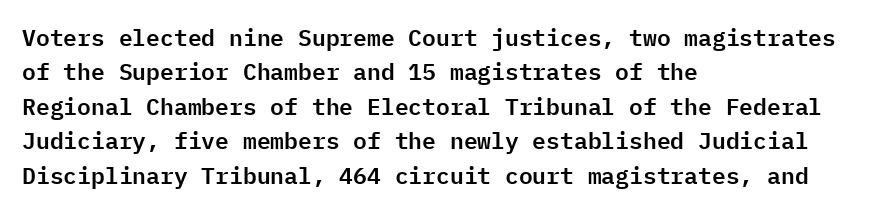
The specimen omits any rule beneath the text block's lines. The line-height multiplier appears to be the usual default. Posture: upright roman. The letters sit at their default tracking, neither squeezed nor spread.
